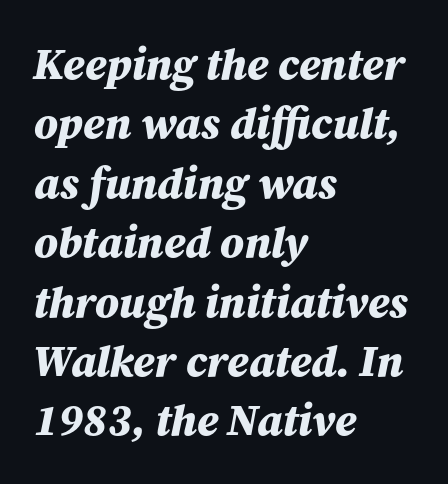
Q: Is the text bold? A: Yes.
Q: Is the text italic (slanted)? A: Yes, it leans right by about 12 degrees.
Q: Is the text underlined? A: No.
Q: How is the paragraph aligned? A: Left-aligned.
Q: Is the spacing between letters normal or unusually wide? A: Normal.
Q: Is the spacing between lines tight, normal or loose? A: Normal.
Q: Width (condensed, normal, or wide)? A: Normal.
Q: Stroke contrast? A: Medium.
Q: x-height? A: Medium.
Q: Monospaced? A: No.
